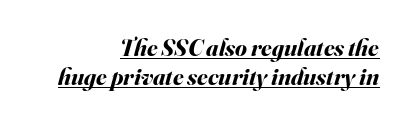
The rendering uses the underline text-decoration. Posture: slanted. Visually the block forms a straight wall on the right and a jagged coastline on the left. Students, note that the glyphs here touch the page at normal intervals.
